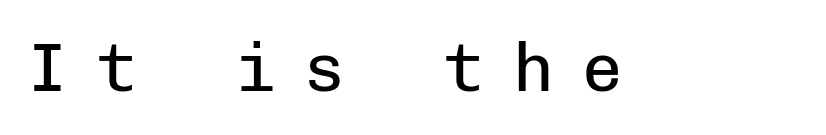
{"serif": "no", "italic": "no", "bold": "no", "weight": "regular", "width": "normal", "stroke_contrast": "low", "x_height": "medium", "monospaced": "yes", "underline": "no", "letter_spacing": "wide", "letter_spacing_em": 0.42, "glyph_px": 68}
